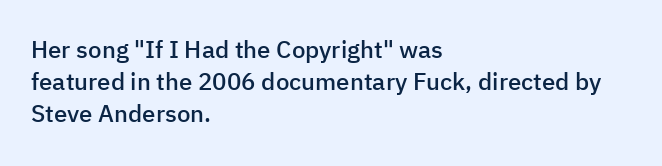
{"italic": "no", "bold": "semi", "underline": "no", "align": "left", "line_spacing": "normal", "line_spacing_ratio": 1.33, "letter_spacing": "normal", "letter_spacing_em": 0.0, "glyph_px": 24}
